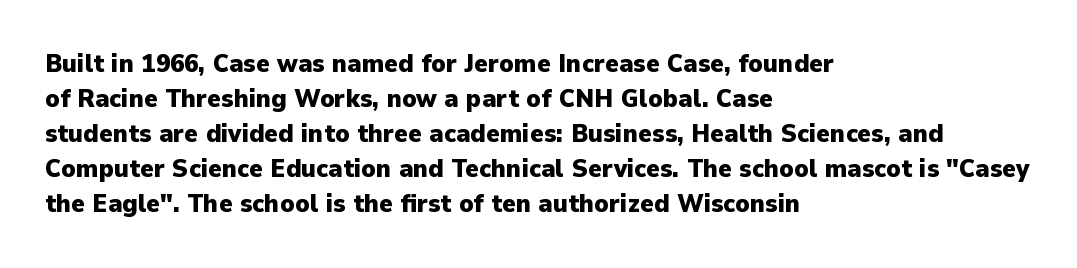
Spacing between characters is what you'd get straight out of the box. If you drew a line through each stem, it would be perfectly vertical. Which margin do the lines hug? The left one — the right edge is uneven. Leading: standard. Is the type bold? Yes — the strokes are clearly thick and heavy.
